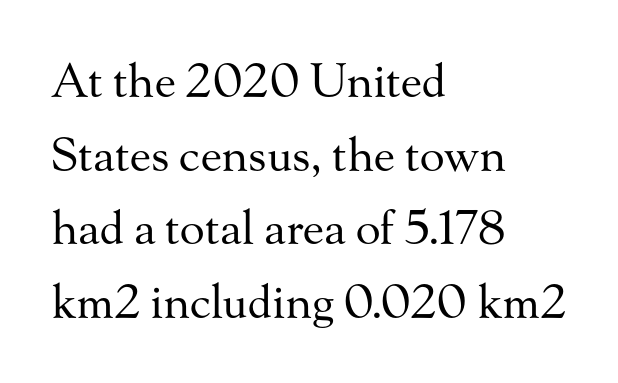
Lines of text with bare space underneath. Compared with typical paragraphs, the rows here are spaced about the same. Nope, not italic — everything's standing straight. No extra tracking has been applied to these lines.
